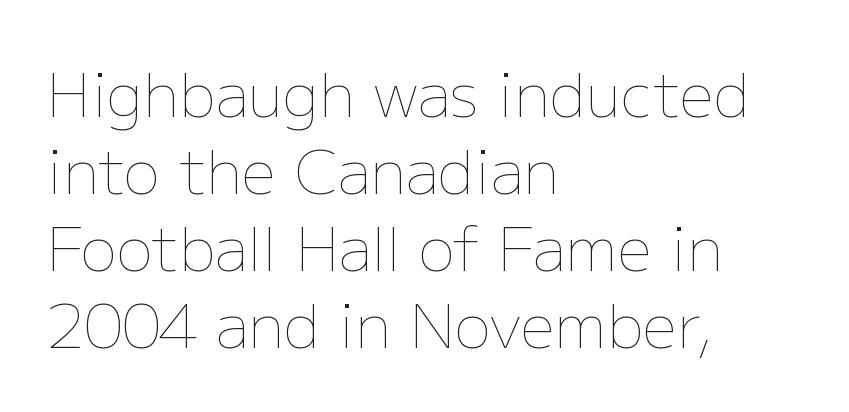
{"italic": "no", "bold": "no", "weight": "thin", "width": "normal", "stroke_contrast": "low", "x_height": "medium", "monospaced": "no", "underline": "no", "align": "left", "line_spacing": "normal", "line_spacing_ratio": 1.26, "letter_spacing": "normal", "letter_spacing_em": 0.0, "glyph_px": 61}
